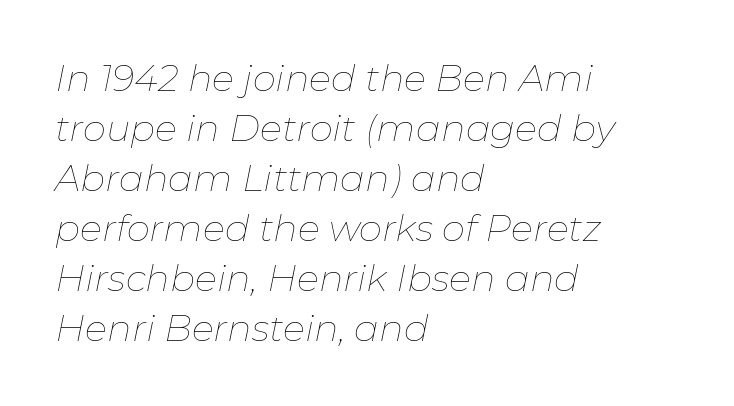
The image shows 37 px thin type, italic (leaning right); set left-aligned, normal line spacing (1.35x), normal letter spacing, not underlined; low stroke contrast and a medium x-height.
